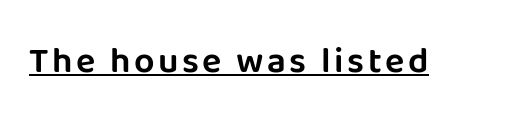
Q: Is the text italic (slanted)? A: No, it is upright.
Q: Is the typeface a serif or a sans-serif typeface? A: Sans-serif.
Q: Is the text underlined? A: Yes.
Q: Width (condensed, normal, or wide)? A: Normal.
Q: Stroke contrast? A: Low.
Q: x-height? A: Large.
Q: Monospaced? A: No.
